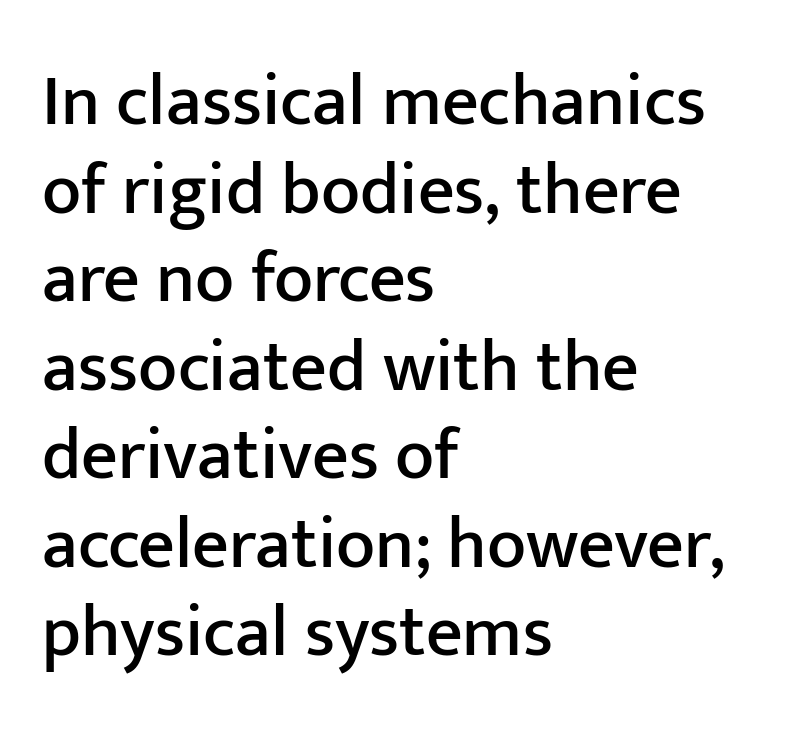
The image shows 72 px sans-serif type, upright; set left-aligned, line spacing 1.23x, normal letter spacing, not underlined; low stroke contrast and a medium x-height.
